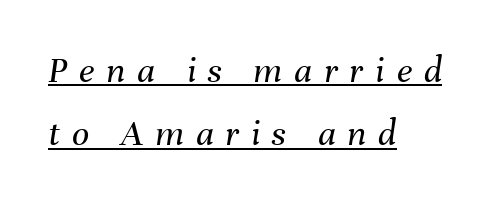
Q: Is the text bold? A: No.
Q: Is the text italic (slanted)? A: Yes, it leans right by about 8 degrees.
Q: Is the text underlined? A: Yes.
Q: How is the paragraph aligned? A: Left-aligned.
Q: Is the spacing between letters normal or unusually wide? A: Unusually wide.
Q: Is the spacing between lines tight, normal or loose? A: Normal.
Q: Width (condensed, normal, or wide)? A: Normal.
Q: Stroke contrast? A: Medium.
Q: x-height? A: Medium.
Q: Monospaced? A: No.
